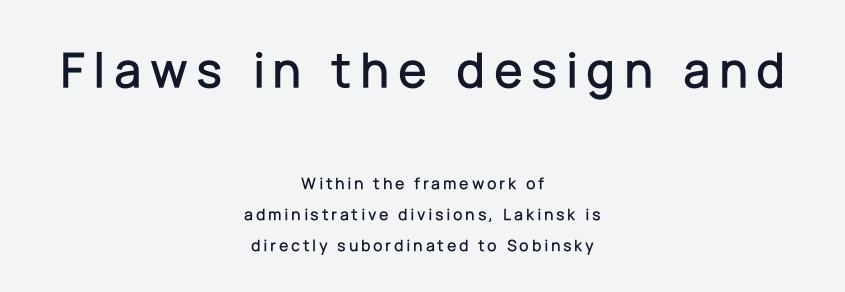
Q: Is the text italic (slanted)? A: No, it is upright.
Q: Is the typeface a serif or a sans-serif typeface? A: Sans-serif.
Q: Is the text underlined? A: No.
Q: How is the paragraph aligned? A: Centered.
Q: Which block of text is set in a larger size, the first (top) or the second (bottom)? A: The first (top) one.
Q: Width (condensed, normal, or wide)? A: Normal.
Q: Stroke contrast? A: Low.
Q: x-height? A: Medium.
Q: Monospaced? A: No.
